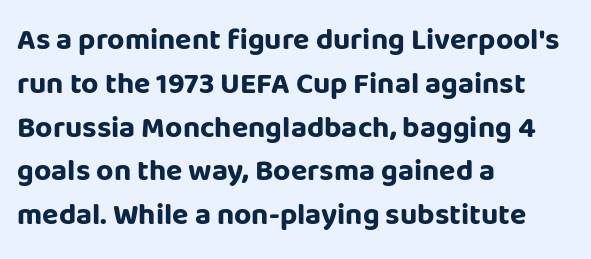
{"serif": "no", "italic": "no", "bold": "yes", "weight": "bold", "width": "normal", "stroke_contrast": "low", "x_height": "large", "monospaced": "no", "underline": "no", "align": "left", "line_spacing": "normal", "line_spacing_ratio": 1.46, "letter_spacing": "normal", "letter_spacing_em": 0.0, "glyph_px": 30}
